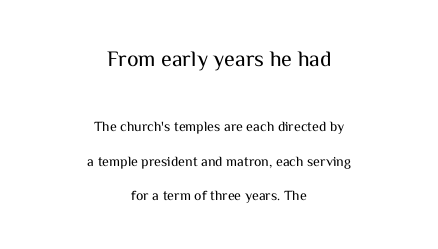
Vertical strokes here are truly vertical. Short and long lines alike share a common midpoint. Heaviness? Minimal to ordinary, like unemphasized prose. Compare the two chunks: the upper has the greater cap height.
